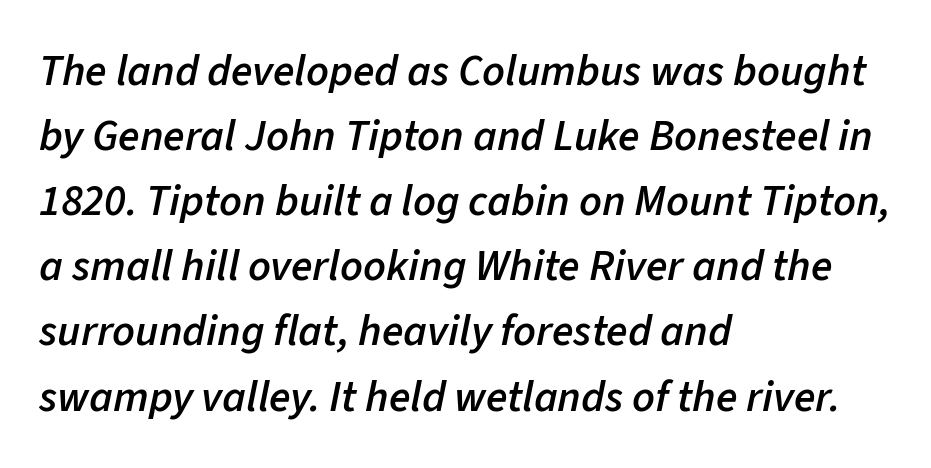
In terms of weight, the rendering is demibold, just under bold. The zone under the glyphs is completely vacant. The passage shown has conventional tracking throughout. Regular leading.
